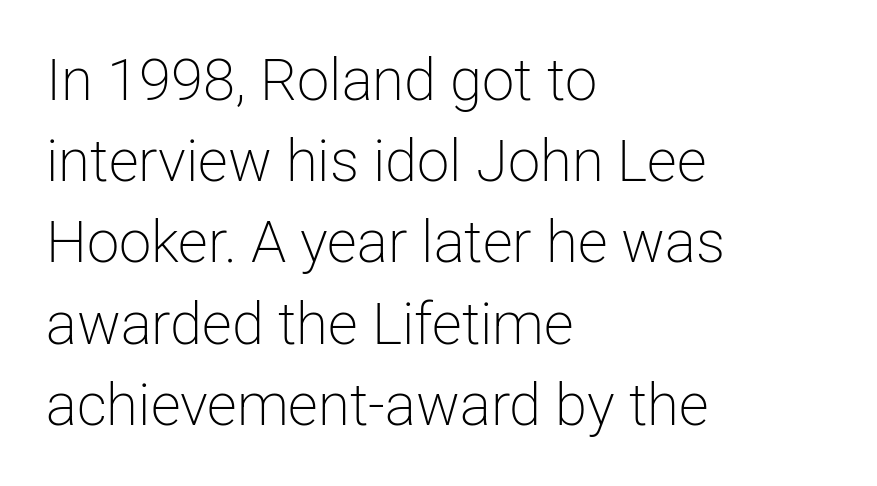
Q: Is the text bold? A: No.
Q: Is the text italic (slanted)? A: No, it is upright.
Q: Is the typeface a serif or a sans-serif typeface? A: Sans-serif.
Q: Is the text underlined? A: No.
Q: How is the paragraph aligned? A: Left-aligned.
Q: Is the spacing between letters normal or unusually wide? A: Normal.
Q: Is the spacing between lines tight, normal or loose? A: Normal.
Q: Width (condensed, normal, or wide)? A: Normal.
Q: Stroke contrast? A: Low.
Q: x-height? A: Medium.
Q: Monospaced? A: No.
